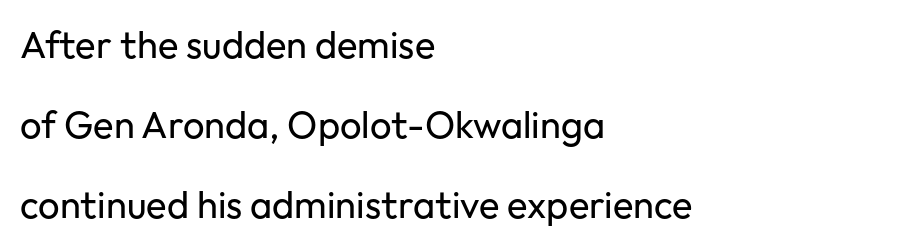
The image shows 38 px regular-weight sans-serif type, upright; set left-aligned, loose line spacing (2.1x), normal letter spacing, not underlined; low stroke contrast and a medium x-height.
